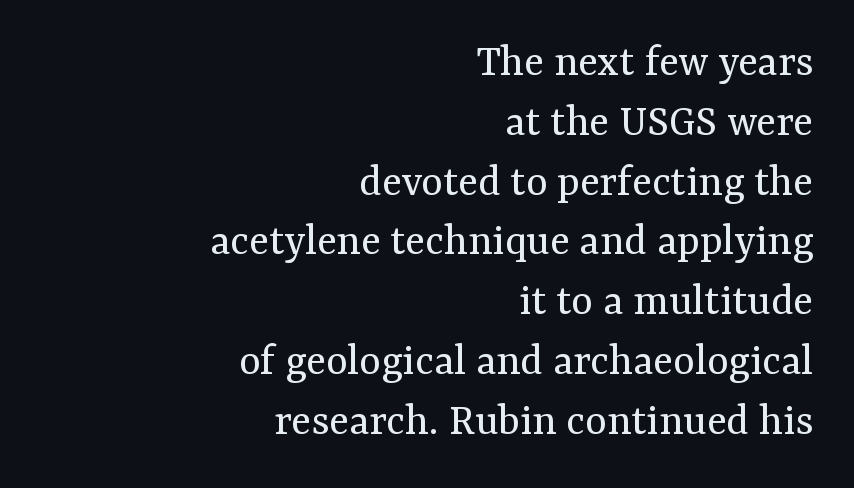
{"serif": "yes", "italic": "no", "bold": "no", "weight": "regular", "width": "normal", "stroke_contrast": "medium", "x_height": "medium", "monospaced": "no", "underline": "no", "align": "right", "line_spacing": "normal", "line_spacing_ratio": 1.3, "letter_spacing": "normal", "letter_spacing_em": 0.0, "glyph_px": 46}
